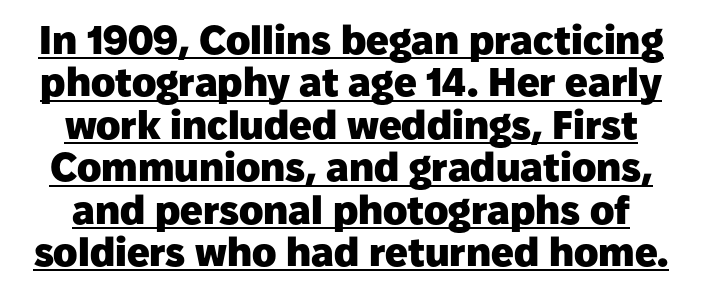
Q: Is the text bold? A: Yes.
Q: Is the text italic (slanted)? A: No, it is upright.
Q: Is the typeface a serif or a sans-serif typeface? A: Sans-serif.
Q: Is the text underlined? A: Yes.
Q: Is the spacing between letters normal or unusually wide? A: Normal.
Q: Is the spacing between lines tight, normal or loose? A: Tight.
Q: Width (condensed, normal, or wide)? A: Normal.
Q: Stroke contrast? A: Low.
Q: x-height? A: Medium.
Q: Monospaced? A: No.
